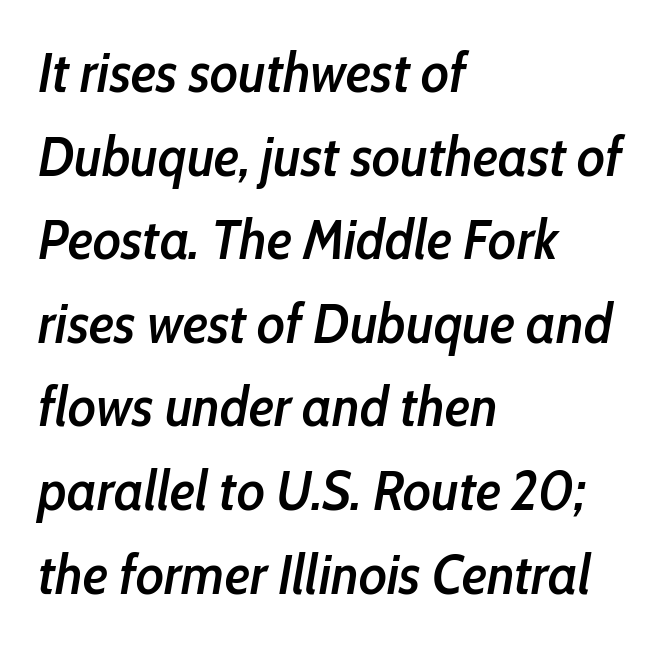
Q: Is the text bold? A: Semi-bold.
Q: Is the text italic (slanted)? A: Yes, it leans right by about 10 degrees.
Q: Is the text underlined? A: No.
Q: How is the paragraph aligned? A: Left-aligned.
Q: Is the spacing between letters normal or unusually wide? A: Normal.
Q: Is the spacing between lines tight, normal or loose? A: Normal.
Q: Width (condensed, normal, or wide)? A: Condensed.
Q: Stroke contrast? A: Low.
Q: x-height? A: Medium.
Q: Monospaced? A: No.
